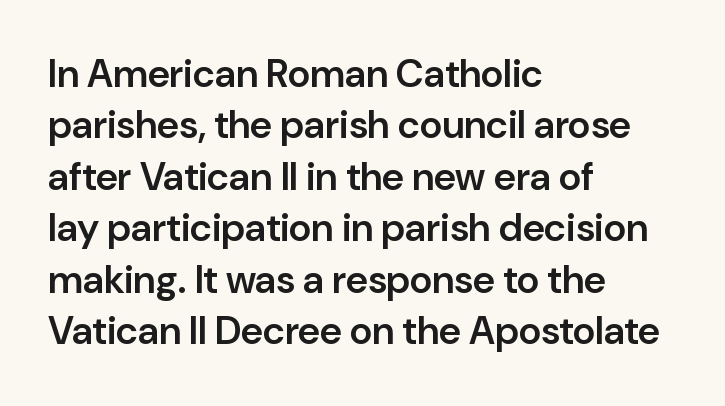
Q: Is the text bold? A: Semi-bold.
Q: Is the text italic (slanted)? A: No, it is upright.
Q: Is the typeface a serif or a sans-serif typeface? A: Sans-serif.
Q: Is the text underlined? A: No.
Q: How is the paragraph aligned? A: Left-aligned.
Q: Is the spacing between letters normal or unusually wide? A: Normal.
Q: Is the spacing between lines tight, normal or loose? A: Normal.
Q: Width (condensed, normal, or wide)? A: Normal.
Q: Stroke contrast? A: Low.
Q: x-height? A: Medium.
Q: Monospaced? A: No.
